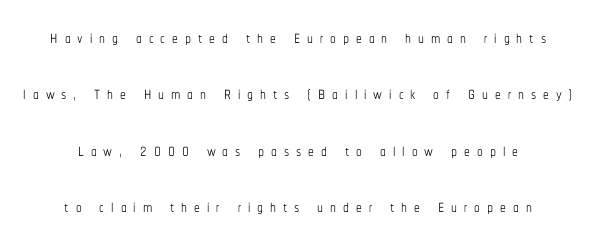
The image shows 23 px text type, upright; set centered, loose line spacing (2.45x), unusually wide letter spacing (+0.3 em), not underlined.
